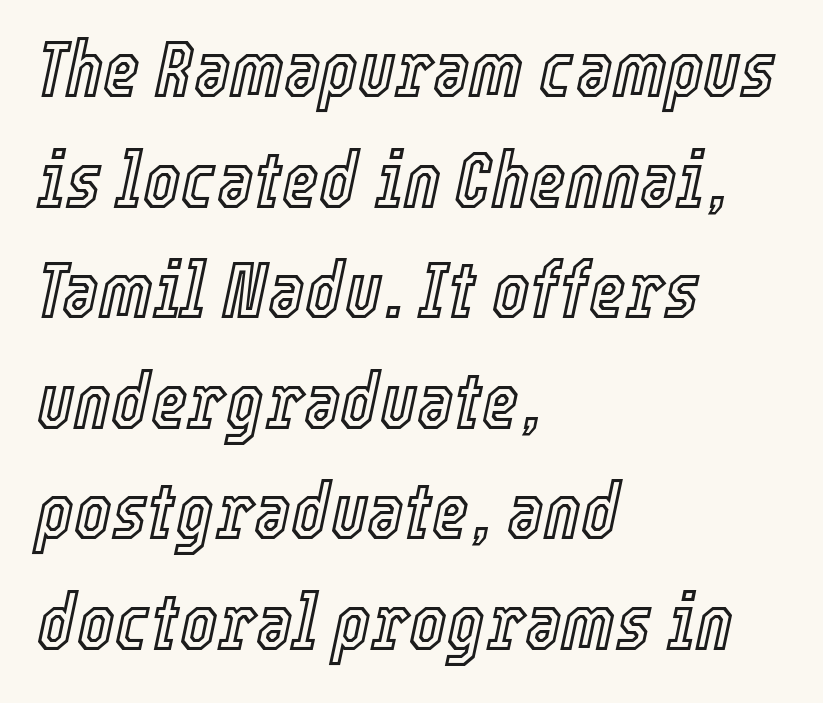
{"italic": "yes", "lean": "right", "slant_degrees": 12, "width": "condensed", "x_height": "medium", "monospaced": "no", "underline": "no", "align": "left", "line_spacing": "normal", "line_spacing_ratio": 1.4, "letter_spacing": "normal", "letter_spacing_em": 0.0, "glyph_px": 79}
